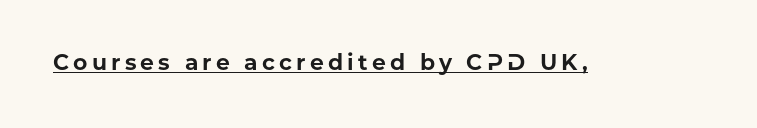
The image shows 22 px bold type, upright; set underlined.
